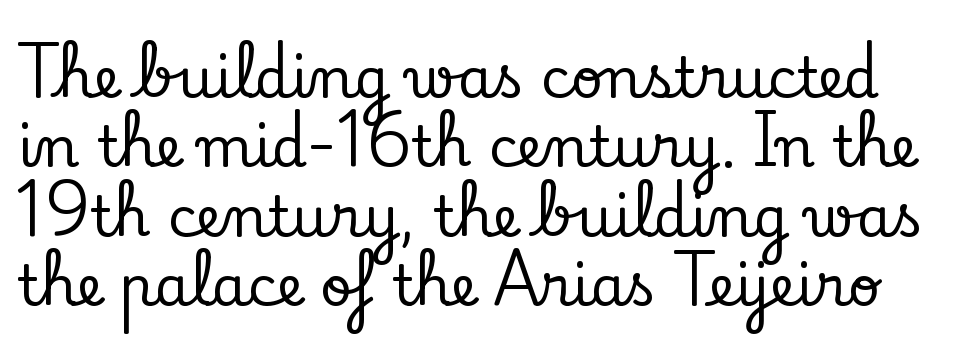
This sample uses plain, unmodified letter spacing. Decoration check: the copy has no underline. Vertical strokes here are truly vertical. Character widths vary here, with narrow letters taking less room than wide ones.
